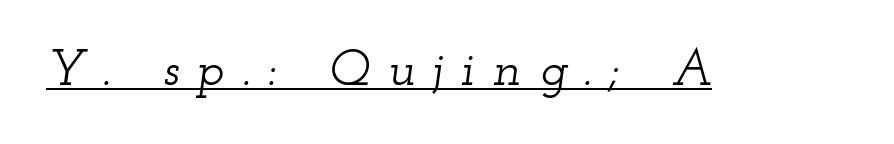
Q: Is the text italic (slanted)? A: Yes, it leans right by about 12 degrees.
Q: Is the typeface a serif or a sans-serif typeface? A: Serif.
Q: Is the text underlined? A: Yes.
Q: Is the spacing between letters normal or unusually wide? A: Unusually wide.
Q: Width (condensed, normal, or wide)? A: Wide.
Q: Stroke contrast? A: Low.
Q: x-height? A: Small.
Q: Monospaced? A: No.
